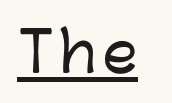
Q: Is the text italic (slanted)? A: No, it is upright.
Q: Is the typeface a serif or a sans-serif typeface? A: Sans-serif.
Q: Is the text underlined? A: Yes.
Q: Width (condensed, normal, or wide)? A: Normal.
Q: Stroke contrast? A: Low.
Q: x-height? A: Medium.
Q: Monospaced? A: No.
